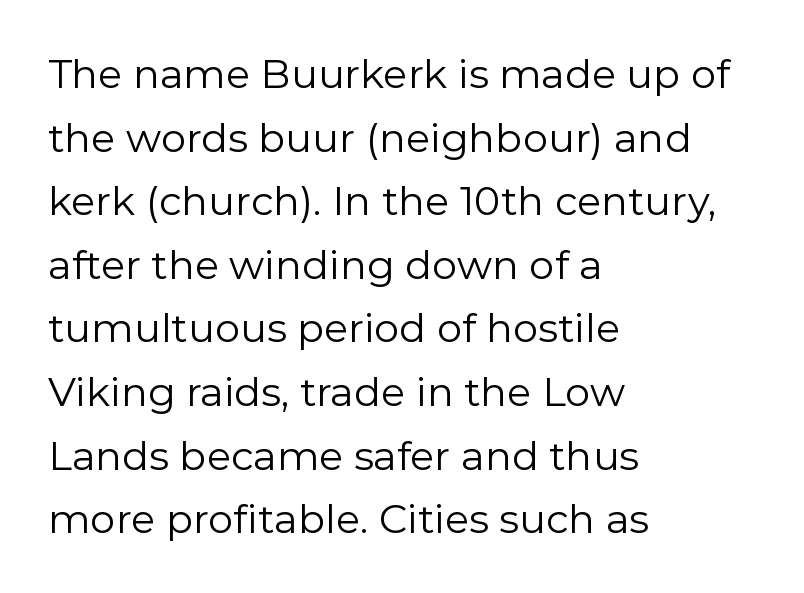
The setting favours the left margin, as ordinary paragraphs usually do. Descenders hang freely into open space. Between one letter and the next there's only the usual sliver of space. Do the letters lean? They stand straight. Stems here are at most as thick as an everyday book face.
